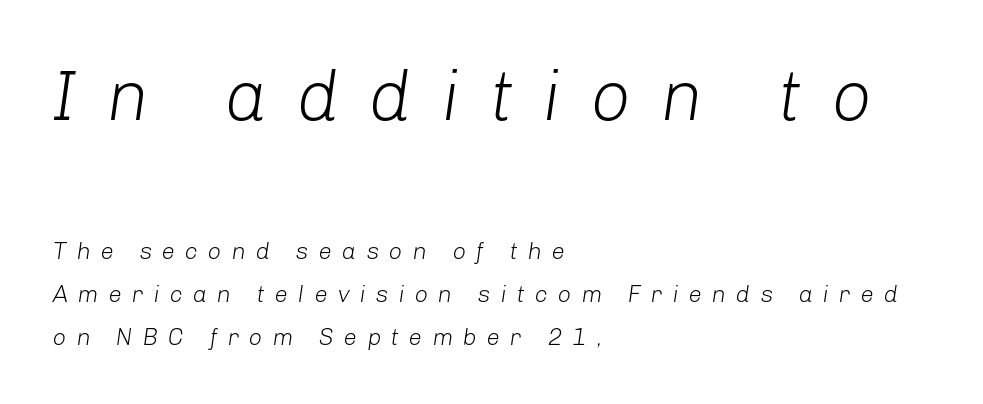
{"italic": "yes", "lean": "right", "slant_degrees": 8, "bold": "no", "weight": "light", "width": "normal", "stroke_contrast": "low", "x_height": "medium", "monospaced": "no", "underline": "no", "align": "left", "line_spacing_ratio": 1.78, "letter_spacing": "wide", "letter_spacing_em": 0.41, "larger_block": "first", "size_ratio": 2.96, "glyph_px": 71}
